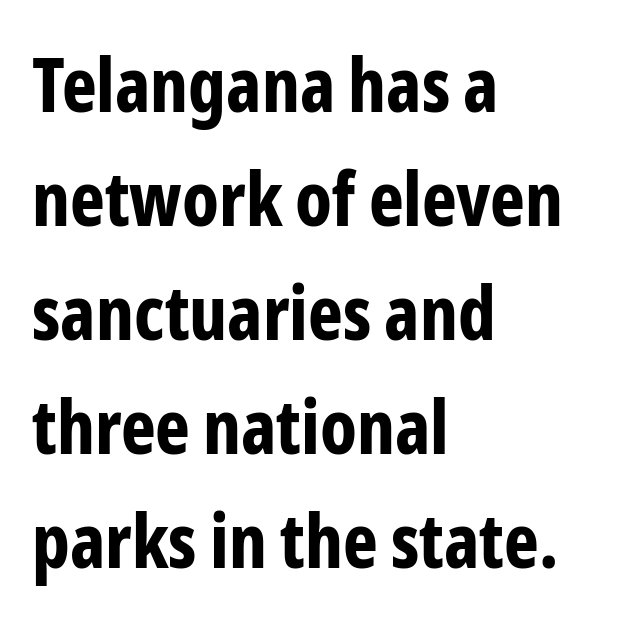
The paragraph has a hard left edge and a soft right edge. In terms of letterform style, serifs are entirely absent. Beneath every word, the page is bare. This sample uses plain, unmodified letter spacing. Bold? Absolutely — the strokes are thick and heavy.
